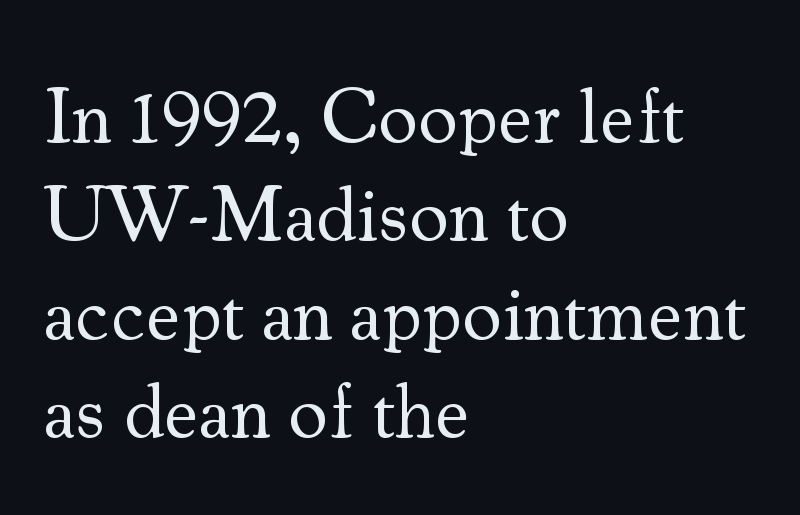
The face used here is seriffed, in the tradition of book romans. Where is the straight margin? On the left. It's the straight-up-and-down kind of type. You could not count columns in this text — the font is proportionally spaced.
